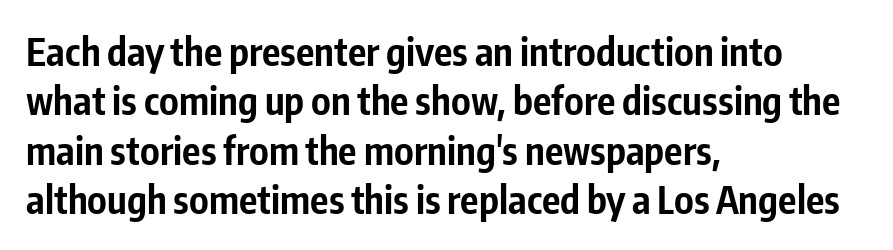
Q: Is the text bold? A: Yes.
Q: Is the text italic (slanted)? A: No, it is upright.
Q: Is the typeface a serif or a sans-serif typeface? A: Sans-serif.
Q: Is the text underlined? A: No.
Q: How is the paragraph aligned? A: Left-aligned.
Q: Is the spacing between letters normal or unusually wide? A: Normal.
Q: Is the spacing between lines tight, normal or loose? A: Normal.
Q: Width (condensed, normal, or wide)? A: Condensed.
Q: Stroke contrast? A: Low.
Q: x-height? A: Medium.
Q: Monospaced? A: No.
